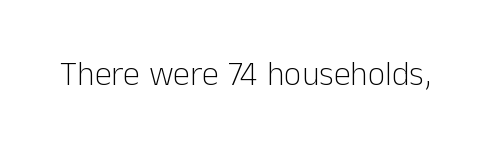
{"serif": "no", "italic": "no", "bold": "no", "weight": "light", "width": "normal", "stroke_contrast": "low", "x_height": "medium", "monospaced": "no", "underline": "no", "letter_spacing": "normal", "letter_spacing_em": 0.0, "glyph_px": 34}
